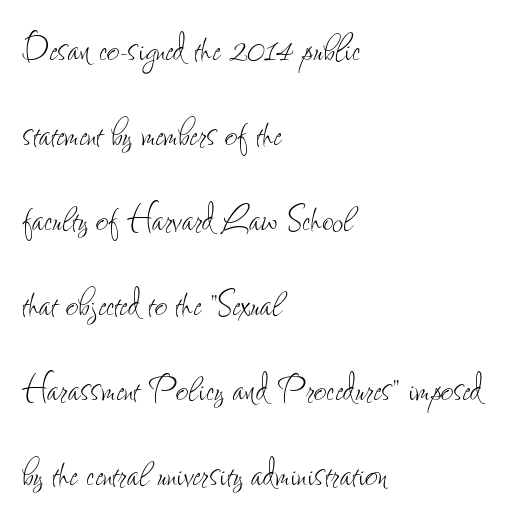
The image shows 44 px thin, condensed type; set left-aligned, loose line spacing (1.93x), normal letter spacing, not underlined; low stroke contrast and a small x-height.
